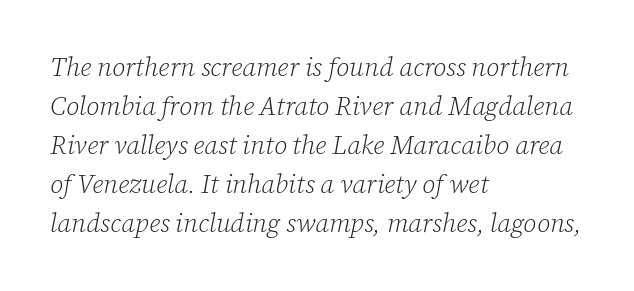
The image shows 26 px text type, italic (leaning right); set left-aligned, normal line spacing (1.5x), normal letter spacing, not underlined.
